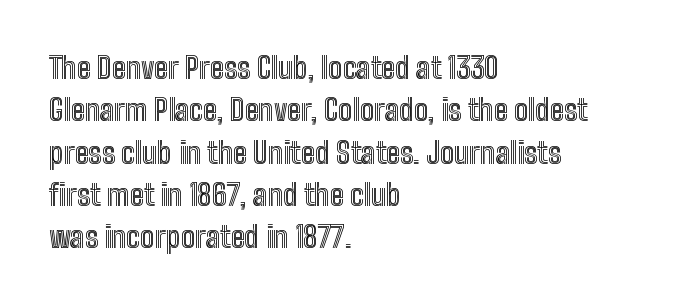
A roman cut, with each character standing at attention. In CSS terms this would be text-align: left. These lines are rendered in a variable-pitch font. Does extra space separate the letters? No, they use regular spacing. Underlining? Definitely not there.
